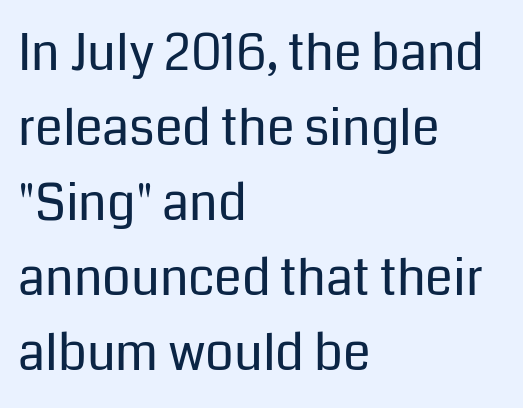
The image shows 50 px regular-weight sans-serif type, upright; set left-aligned, normal line spacing (1.5x), normal letter spacing, not underlined; low stroke contrast and a medium x-height.
